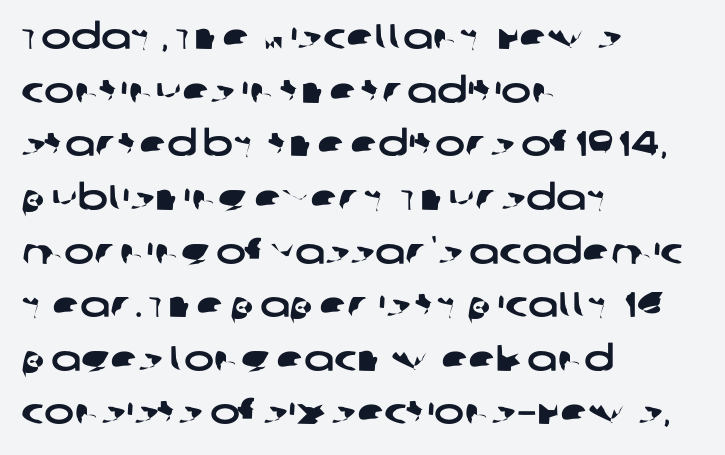
The image shows 36 px wide sans-serif type; set left-aligned, normal line spacing (1.49x), normal letter spacing, not underlined; low stroke contrast and a large x-height.
